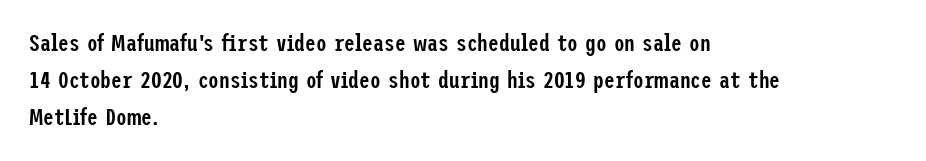
If you measured baseline to baseline, you'd find a middling distance. Summary of weight: moderately heavy, a semibold. Horizontal alignment here is leftward, the default for most running prose. Beneath every word, the page is bare.
